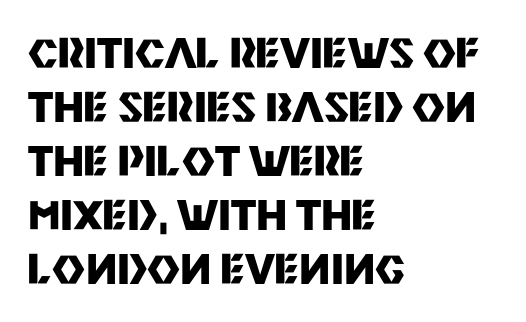
The image shows 40 px heavy sans-serif type, upright; set left-aligned, normal line spacing (1.35x), normal letter spacing, not underlined; medium stroke contrast and a large x-height.
